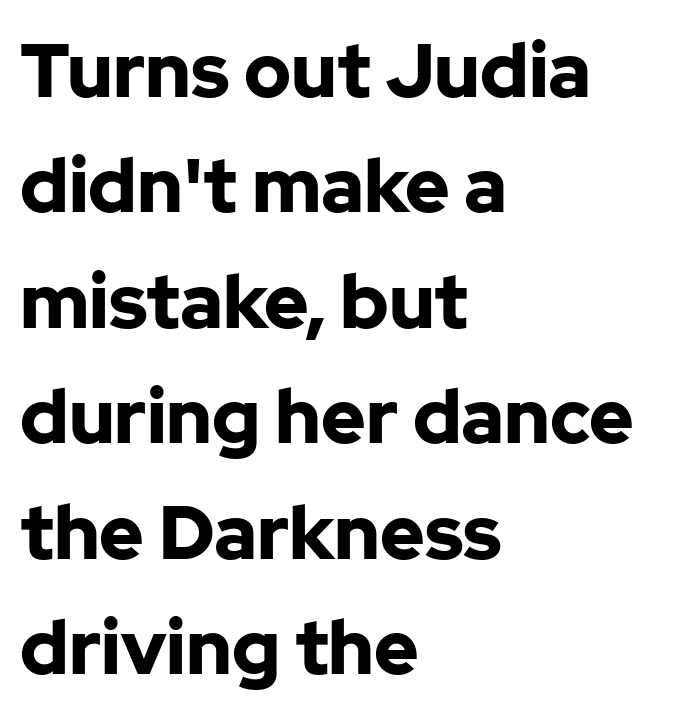
The image shows 75 px bold sans-serif type, upright; set left-aligned, normal line spacing (1.54x), normal letter spacing, not underlined; low stroke contrast and a medium x-height.
